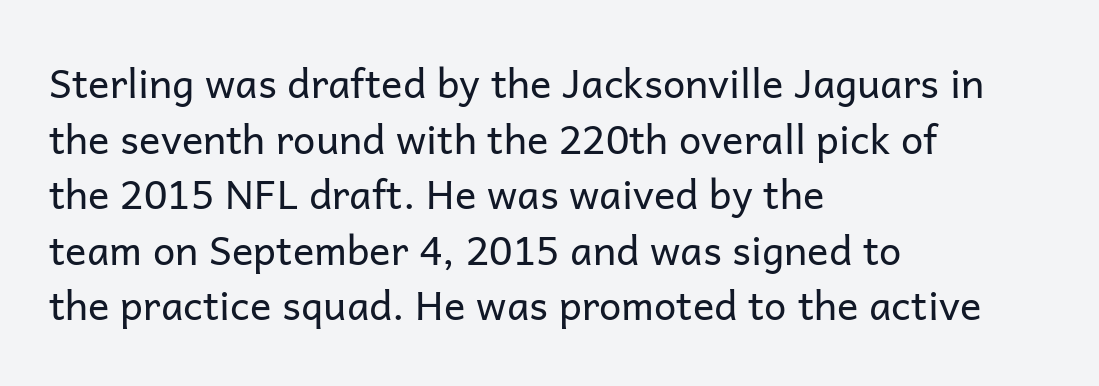
{"serif": "no", "italic": "no", "bold": "no", "weight": "regular", "width": "normal", "stroke_contrast": "low", "x_height": "medium", "monospaced": "no", "underline": "no", "align": "left", "line_spacing": "normal", "line_spacing_ratio": 1.39, "letter_spacing": "normal", "letter_spacing_em": 0.0, "glyph_px": 40}
